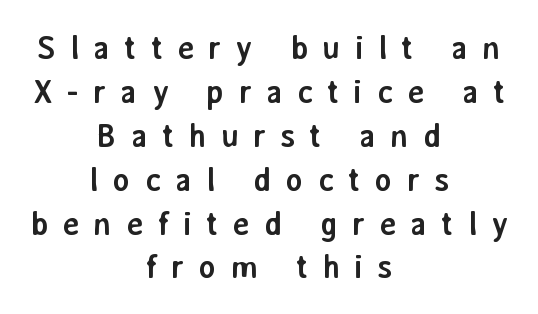
Q: Is the text bold? A: Yes.
Q: Is the text italic (slanted)? A: No, it is upright.
Q: Is the typeface a serif or a sans-serif typeface? A: Sans-serif.
Q: Is the text underlined? A: No.
Q: How is the paragraph aligned? A: Centered.
Q: Is the spacing between letters normal or unusually wide? A: Unusually wide.
Q: Is the spacing between lines tight, normal or loose? A: Normal.
Q: Width (condensed, normal, or wide)? A: Normal.
Q: Stroke contrast? A: Low.
Q: x-height? A: Medium.
Q: Monospaced? A: No.
